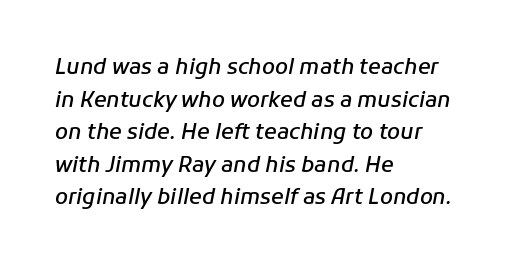
Words float on clear page, feet unadorned. Semibold letterforms, between regular and bold. The lines are quadded left. An italicized treatment has been applied to the whole sample. The tracking reads as untouched default to a designer's eye.
